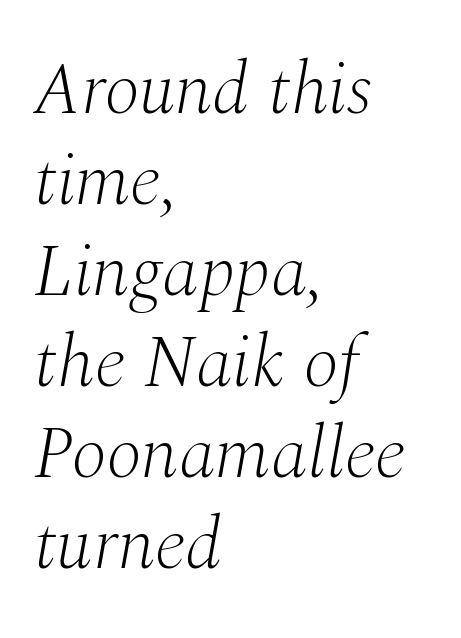
The gaps between neighbouring characters are ordinary and unremarkable. No chunkiness to these letters — they're not bold. The passage shown is not underscored anywhere. Do the characters align in a grid? No, the font is proportional. Horizontal alignment here is leftward, the default for most running prose. Does the lettering tilt? It does — this is italic.
